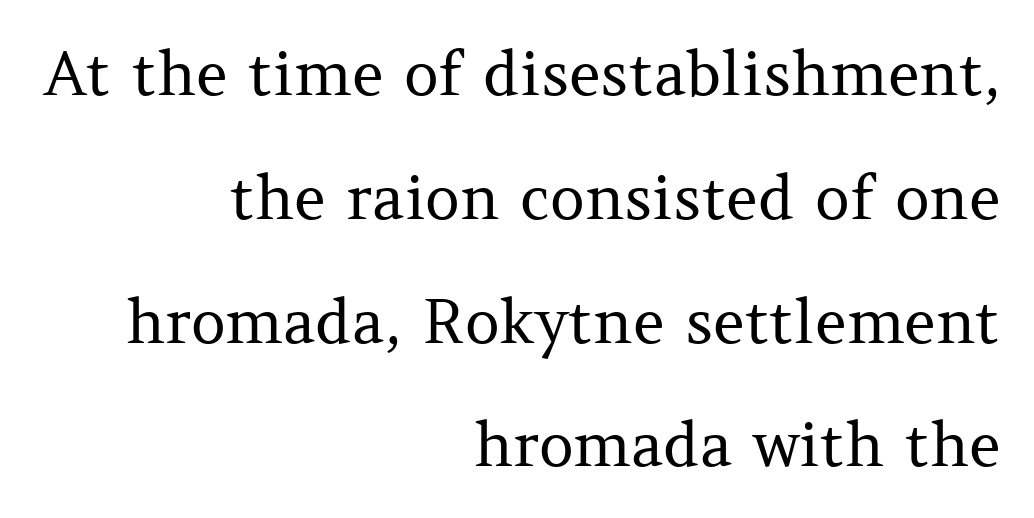
The image shows 61 px regular-weight serif type, upright; set right-aligned, loose line spacing (2.03x), normal letter spacing, not underlined; medium stroke contrast and a medium x-height.
